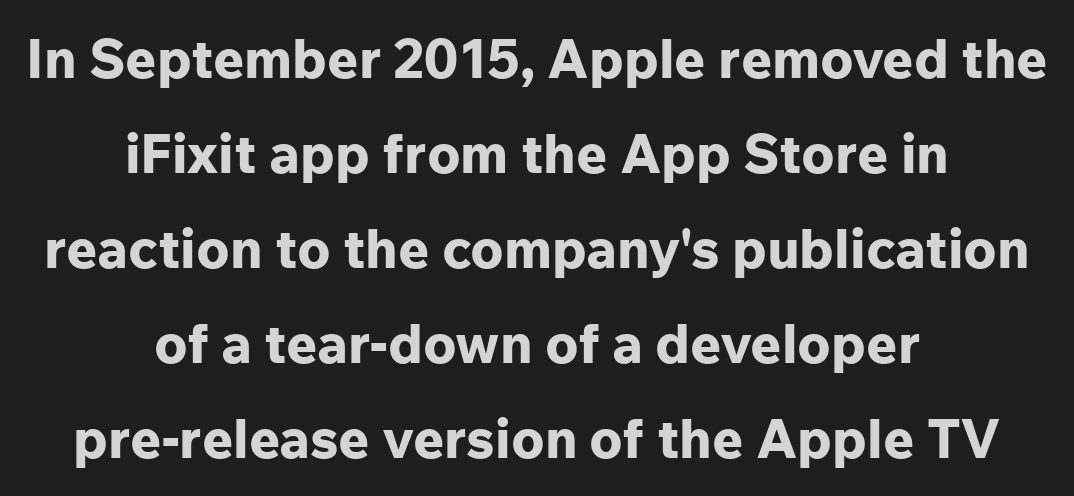
On the weight axis this lands at bold, roughly 700. Clear beneath every line of the passage. Every row of glyphs is offset so its center matches the block's center. Tracking here is standard; glyphs follow each other at the usual distance. Tall strokes in this sample are plumb rather than angled.
